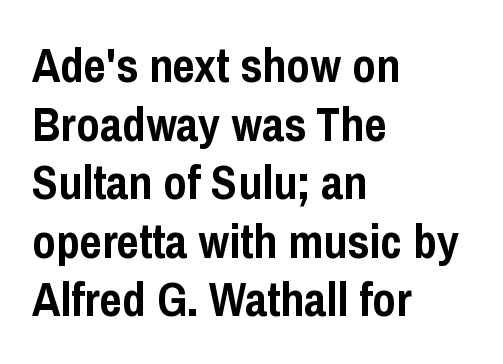
Q: Is the text bold? A: Yes.
Q: Is the text italic (slanted)? A: No, it is upright.
Q: Is the typeface a serif or a sans-serif typeface? A: Sans-serif.
Q: Is the text underlined? A: No.
Q: How is the paragraph aligned? A: Left-aligned.
Q: Is the spacing between letters normal or unusually wide? A: Normal.
Q: Width (condensed, normal, or wide)? A: Condensed.
Q: Stroke contrast? A: Low.
Q: x-height? A: Medium.
Q: Monospaced? A: No.
